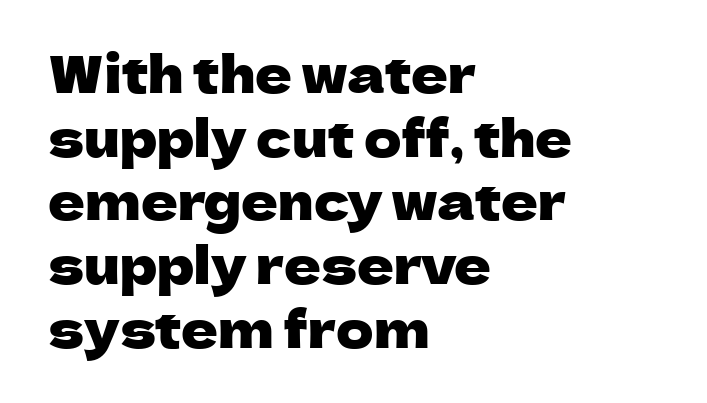
Q: Is the text italic (slanted)? A: No, it is upright.
Q: Is the typeface a serif or a sans-serif typeface? A: Sans-serif.
Q: Is the text underlined? A: No.
Q: How is the paragraph aligned? A: Left-aligned.
Q: Is the spacing between letters normal or unusually wide? A: Normal.
Q: Is the spacing between lines tight, normal or loose? A: Normal.
Q: Width (condensed, normal, or wide)? A: Normal.
Q: Stroke contrast? A: Low.
Q: x-height? A: Medium.
Q: Monospaced? A: No.
